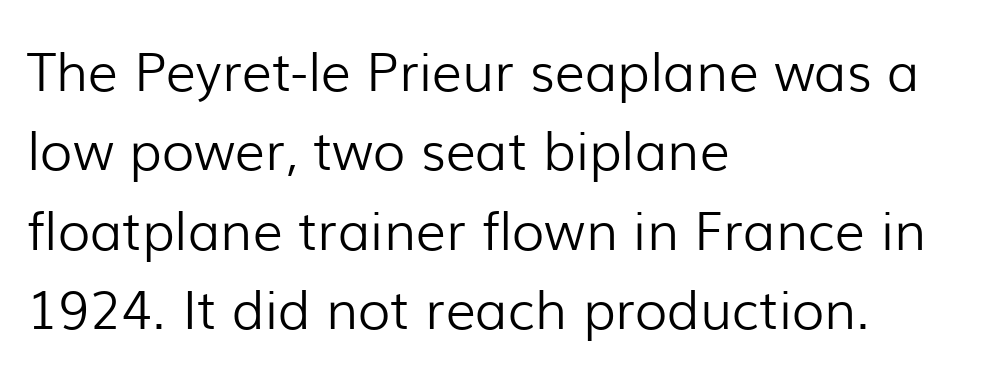
The image shows 53 px light sans-serif type, upright; set left-aligned, normal line spacing (1.5x), normal letter spacing, not underlined; low stroke contrast and a medium x-height.
